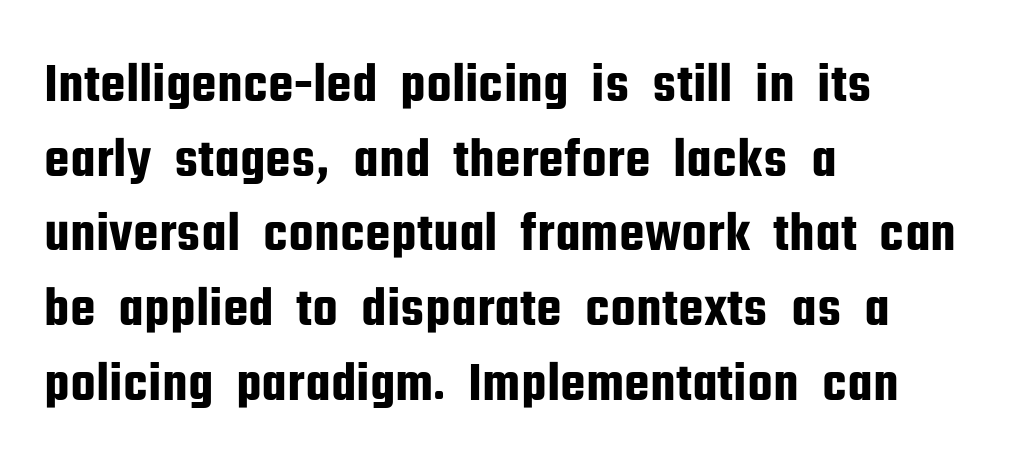
The letters advance in unequal steps, a hallmark of proportional type. If you drew a ruler down the left edge, every line would touch it. You could call the tracking neutral — neither tight nor loose. Regarding leading, the lines here are spaced in the standard way. Are there feet on the stems? There aren't — it's a sans. Quick note: not italic, upright.
